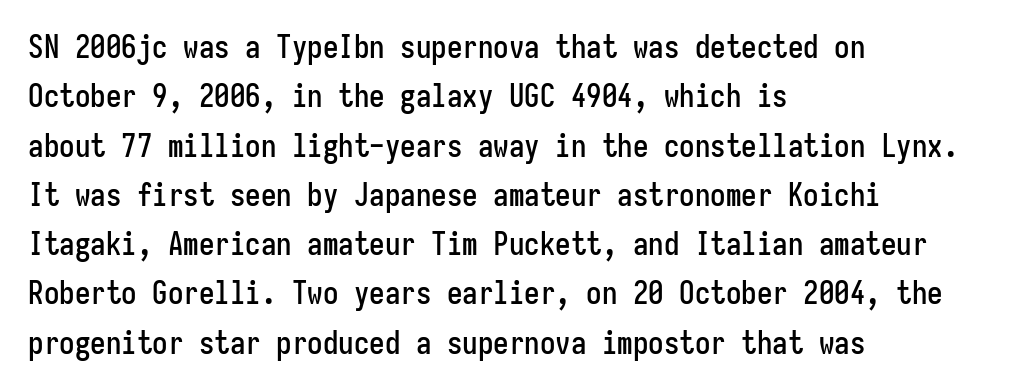
The image shows 31 px condensed sans-serif type, upright, monospaced; set left-aligned, normal line spacing (1.59x), normal letter spacing, not underlined; low stroke contrast and a medium x-height.
